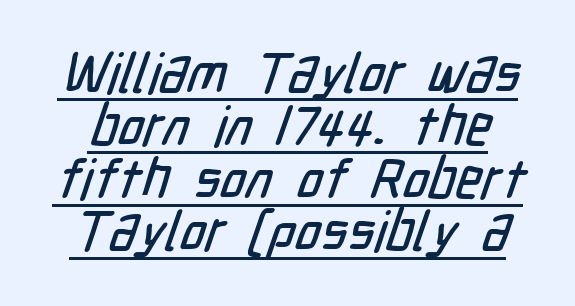
Q: Is the typeface a serif or a sans-serif typeface? A: Sans-serif.
Q: Is the text underlined? A: Yes.
Q: Is the spacing between letters normal or unusually wide? A: Normal.
Q: Is the spacing between lines tight, normal or loose? A: Tight.
Q: Width (condensed, normal, or wide)? A: Condensed.
Q: Stroke contrast? A: Low.
Q: x-height? A: Medium.
Q: Monospaced? A: No.
